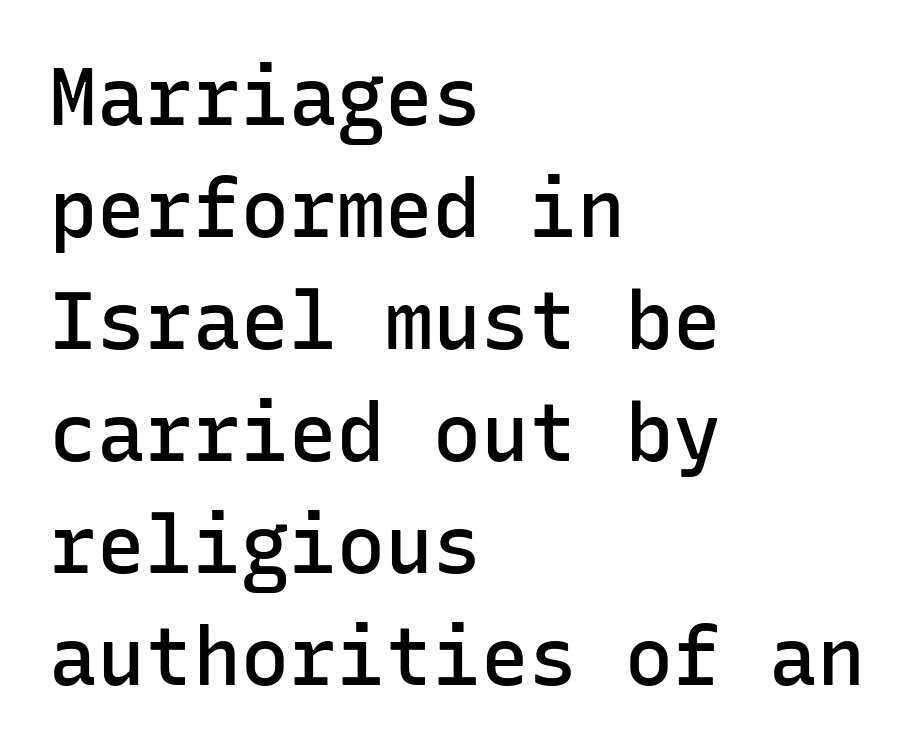
What's the leading like? Ordinary, nothing unusual. Check the space under the baseline: it is left empty. Spacing verdict: monospaced, one width for all characters. Stroke terminals: plain, sans-serif. The strokes are fattened partway — semibold, not bold. Spacing between characters is what you'd get straight out of the box.
